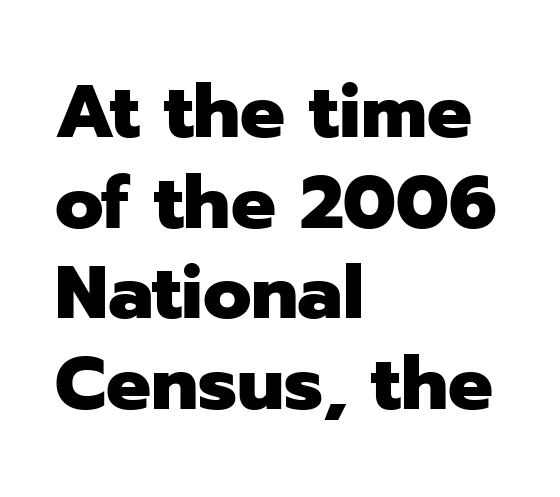
{"serif": "no", "italic": "no", "bold": "yes", "weight": "heavy", "width": "normal", "stroke_contrast": "low", "x_height": "medium", "monospaced": "no", "underline": "no", "align": "left", "line_spacing_ratio": 1.21, "letter_spacing": "normal", "letter_spacing_em": 0.0, "glyph_px": 75}
